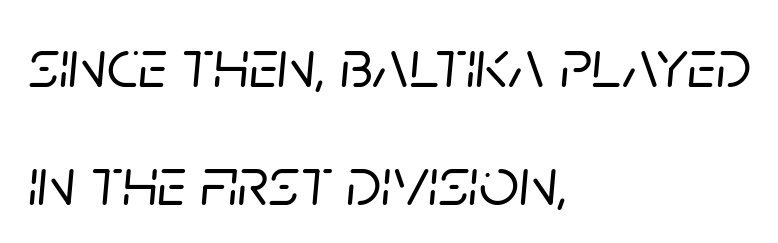
The image shows 70 px text type, italic (leaning right); set left-aligned, normal line spacing (1.68x), normal letter spacing, not underlined; low stroke contrast and a large x-height.
